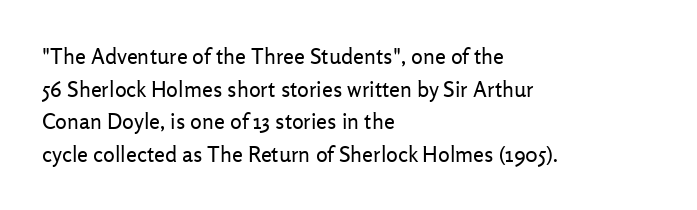
{"italic": "no", "bold": "no", "underline": "no", "align": "left", "line_spacing": "normal", "line_spacing_ratio": 1.48, "letter_spacing": "normal", "letter_spacing_em": 0.0, "glyph_px": 22}
